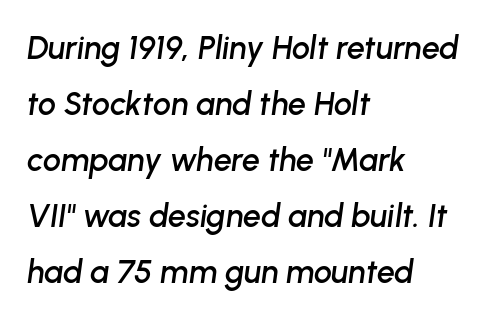
The paragraph has a hard left edge and a soft right edge. The axis of the letterforms is tilted away from vertical. Spacing verdict: proportional, widths tailored to each character. Lines of text with bare space underneath. Glyph-to-glyph distance matches everyday printed text.
